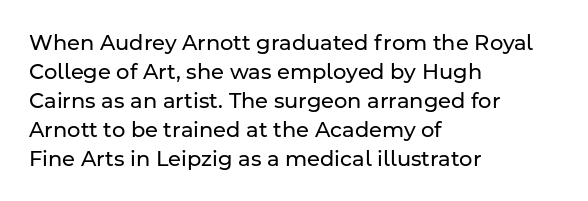
Q: Is the text bold? A: No.
Q: Is the text italic (slanted)? A: No, it is upright.
Q: Is the text underlined? A: No.
Q: How is the paragraph aligned? A: Left-aligned.
Q: Is the spacing between letters normal or unusually wide? A: Normal.
Q: Is the spacing between lines tight, normal or loose? A: Normal.
